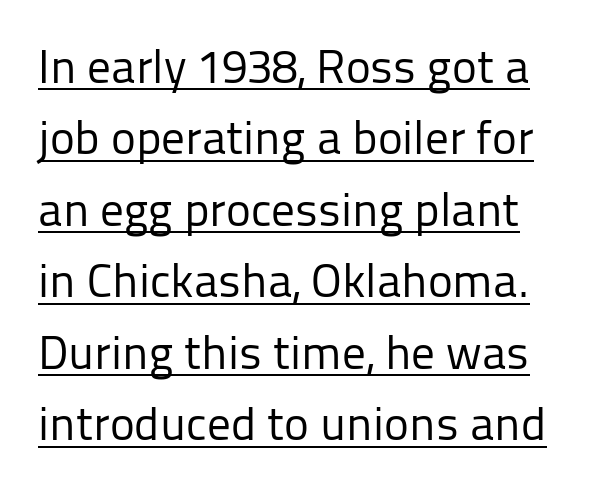
{"serif": "no", "italic": "no", "bold": "no", "weight": "regular", "width": "normal", "stroke_contrast": "low", "x_height": "medium", "monospaced": "no", "underline": "yes", "line_spacing": "normal", "line_spacing_ratio": 1.52, "letter_spacing": "normal", "letter_spacing_em": 0.0, "glyph_px": 47}
